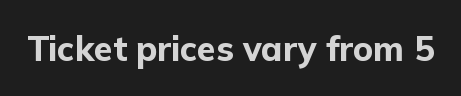
The letters advance in unequal steps, a hallmark of proportional type. The font's upright variant was chosen for this text. Every letter is thick-stroked: bold, no question. Decoration check: the copy has no underline.
